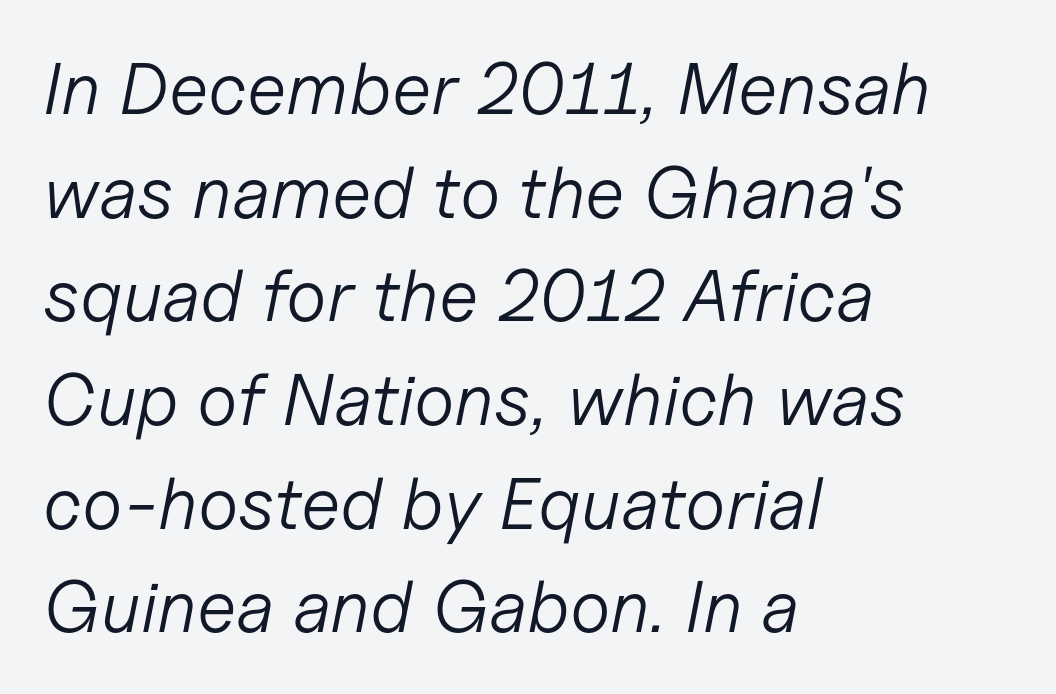
Q: Is the text bold? A: No.
Q: Is the text italic (slanted)? A: Yes, it leans right by about 11 degrees.
Q: Is the text underlined? A: No.
Q: How is the paragraph aligned? A: Left-aligned.
Q: Is the spacing between letters normal or unusually wide? A: Normal.
Q: Is the spacing between lines tight, normal or loose? A: Normal.
Q: Width (condensed, normal, or wide)? A: Normal.
Q: Stroke contrast? A: Low.
Q: x-height? A: Medium.
Q: Monospaced? A: No.
